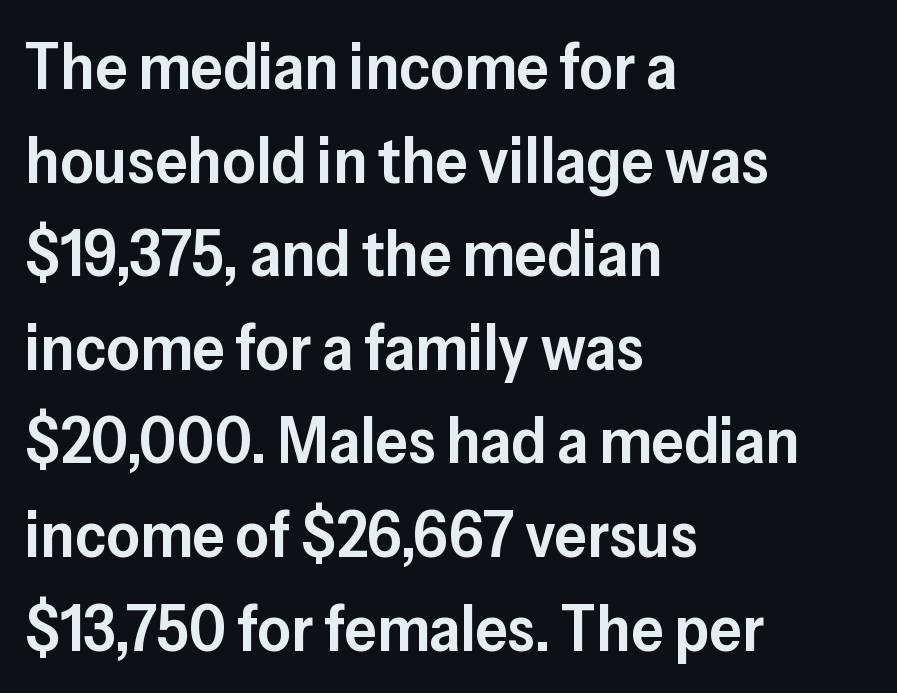
Q: Is the text bold? A: Semi-bold.
Q: Is the text italic (slanted)? A: No, it is upright.
Q: Is the typeface a serif or a sans-serif typeface? A: Sans-serif.
Q: Is the text underlined? A: No.
Q: How is the paragraph aligned? A: Left-aligned.
Q: Is the spacing between letters normal or unusually wide? A: Normal.
Q: Is the spacing between lines tight, normal or loose? A: Normal.
Q: Width (condensed, normal, or wide)? A: Normal.
Q: Stroke contrast? A: Low.
Q: x-height? A: Medium.
Q: Monospaced? A: No.
